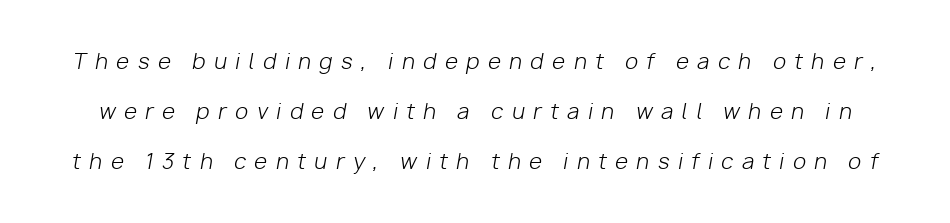
The letters are spread apart with noticeably loose tracking. Successive baselines arrive slowly, with a big drop between each. The passage shown leans; its letterforms are oblique. No extra ink here — the face is not bold. Plain, unruled lines of type.
